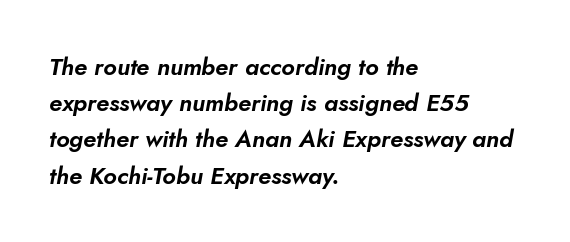
The image shows 24 px text type, italic (leaning right); set left-aligned, normal line spacing (1.51x), normal letter spacing, not underlined.
